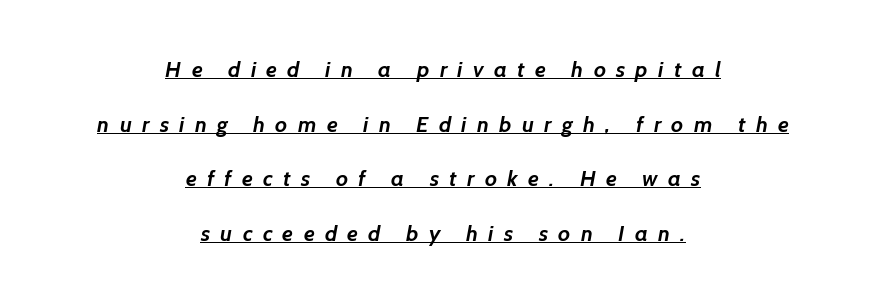
{"bold": "yes", "underline": "yes", "align": "center", "line_spacing": "loose", "line_spacing_ratio": 2.48, "letter_spacing": "wide", "letter_spacing_em": 0.47, "glyph_px": 22}
